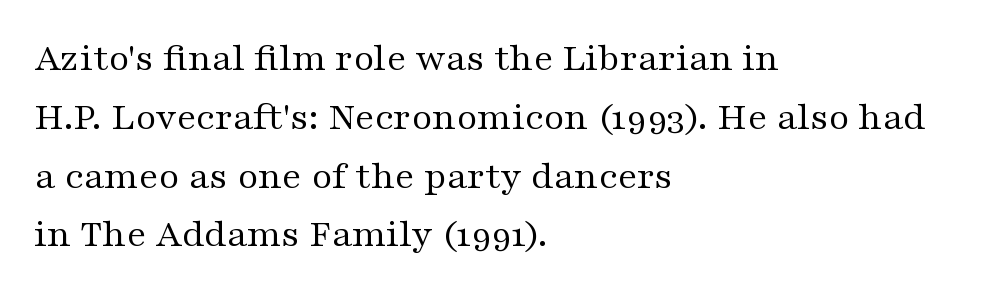
{"serif": "yes", "italic": "no", "bold": "no", "weight": "regular", "width": "wide", "stroke_contrast": "medium", "x_height": "medium", "monospaced": "no", "underline": "no", "align": "left", "line_spacing": "normal", "line_spacing_ratio": 1.47, "letter_spacing": "normal", "letter_spacing_em": 0.0, "glyph_px": 40}
